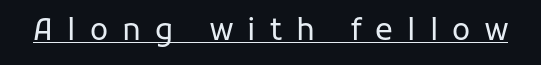
{"serif": "no", "italic": "no", "bold": "no", "weight": "regular", "width": "normal", "stroke_contrast": "low", "x_height": "medium", "monospaced": "no", "underline": "yes", "letter_spacing": "wide", "letter_spacing_em": 0.47, "glyph_px": 30}
